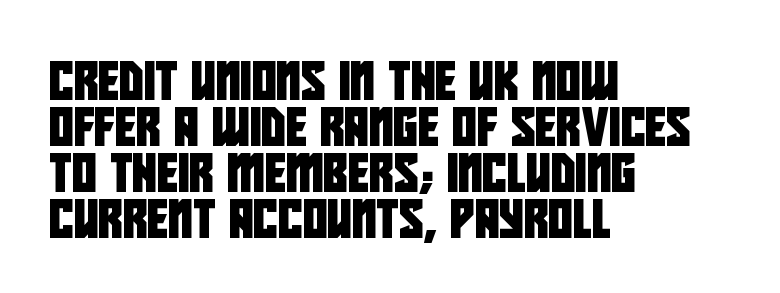
The image shows 38 px condensed sans-serif type; set left-aligned, line spacing 1.21x, normal letter spacing, not underlined; low stroke contrast and a large x-height.
